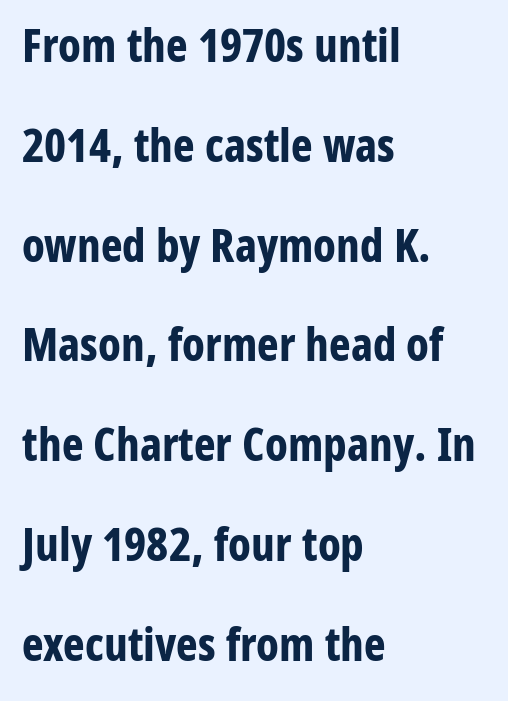
You could fit nearly another row in the gap between these rows. Regarding serifs, this sample does without them. Which margin do the lines hug? The left one — the right edge is uneven. Looks like regular typesetting: each glyph gets only the width it needs. The typesetting leans heavy: a genuine bold.
